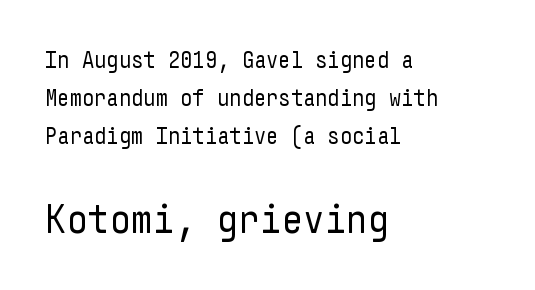
Q: Is the text bold? A: No.
Q: Is the text italic (slanted)? A: No, it is upright.
Q: Is the typeface a serif or a sans-serif typeface? A: Sans-serif.
Q: Is the text underlined? A: No.
Q: How is the paragraph aligned? A: Left-aligned.
Q: Is the spacing between letters normal or unusually wide? A: Normal.
Q: Is the spacing between lines tight, normal or loose? A: Normal.
Q: Which block of text is set in a larger size, the first (top) or the second (bottom)? A: The second (bottom) one.
Q: Width (condensed, normal, or wide)? A: Condensed.
Q: Stroke contrast? A: Low.
Q: x-height? A: Medium.
